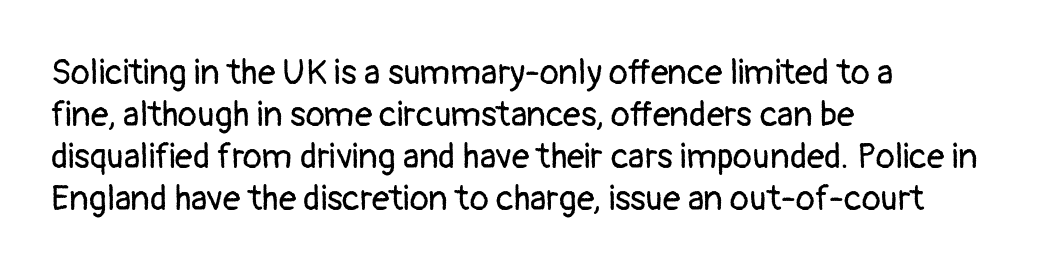
The type family on display is of the sans-serif kind. The type sits square on the baseline with zero lean. Line starts are locked; line ends wander. Heft: none added — not bold. No extra tracking has been applied to these lines. Do the characters align in a grid? No, the font is proportional.
